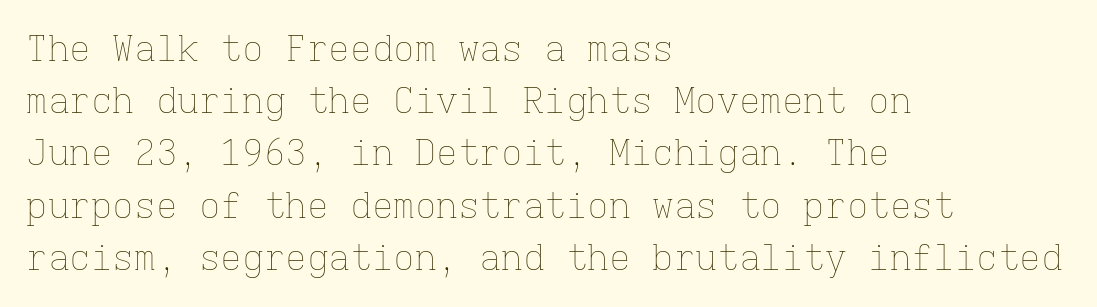
The image shows 36 px thin type, upright, monospaced; set left-aligned, normal line spacing (1.45x), normal letter spacing, not underlined; low stroke contrast and a medium x-height.
